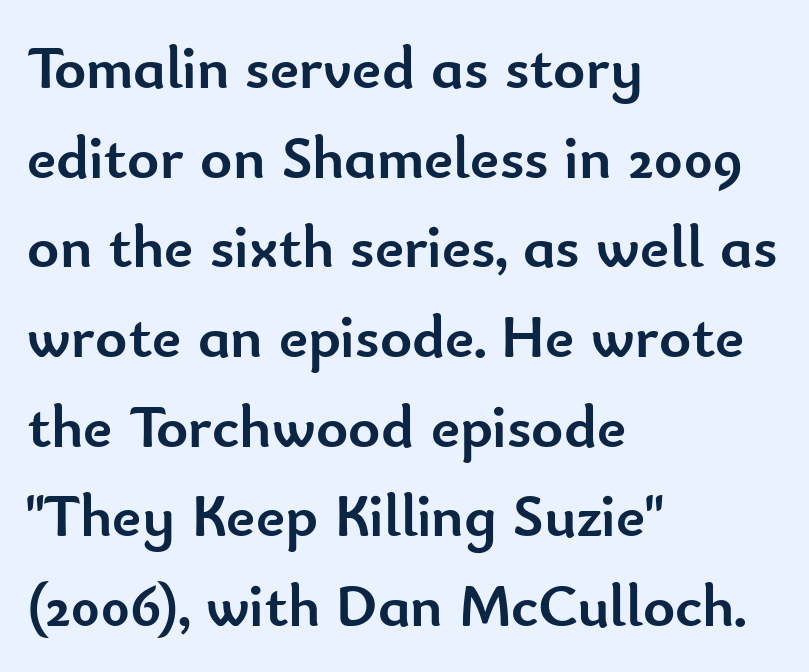
The image shows 61 px semibold sans-serif type, upright; set left-aligned, normal line spacing (1.47x), normal letter spacing, not underlined; low stroke contrast and a small x-height.
